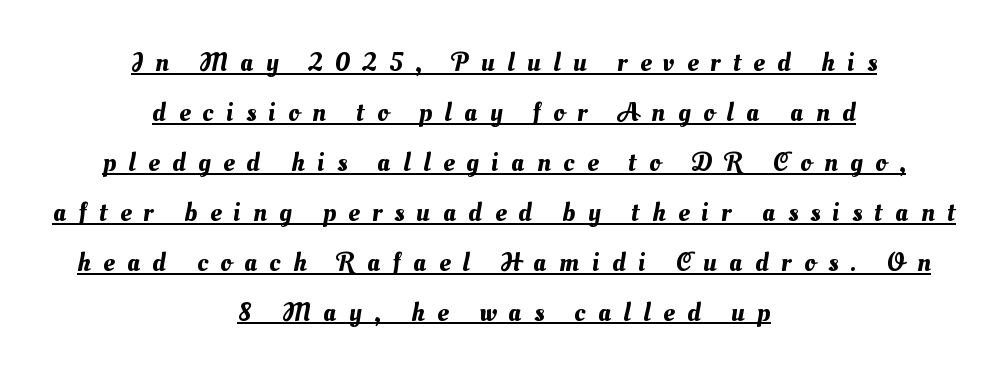
Q: Is the text underlined? A: Yes.
Q: How is the paragraph aligned? A: Centered.
Q: Is the spacing between letters normal or unusually wide? A: Unusually wide.
